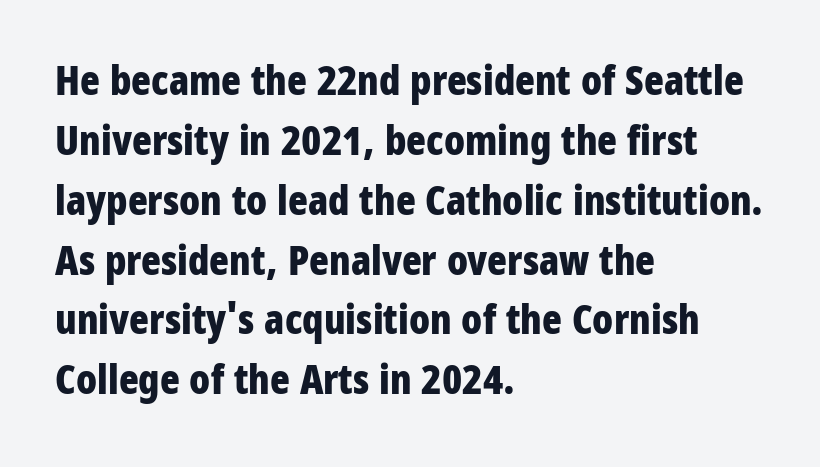
The image shows 41 px bold, condensed sans-serif type, upright; set left-aligned, normal line spacing (1.46x), normal letter spacing, not underlined; low stroke contrast and a large x-height.
